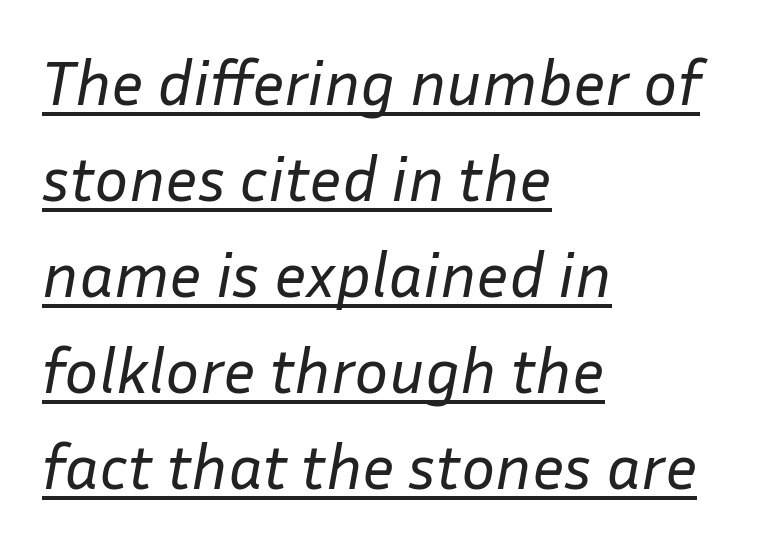
Weight: regular or lighter. The block of text has a typical density, with ordinary space between rows. Here the designer chose a conventional face with non-uniform glyph widths. The passage shown leans; its letterforms are oblique.
